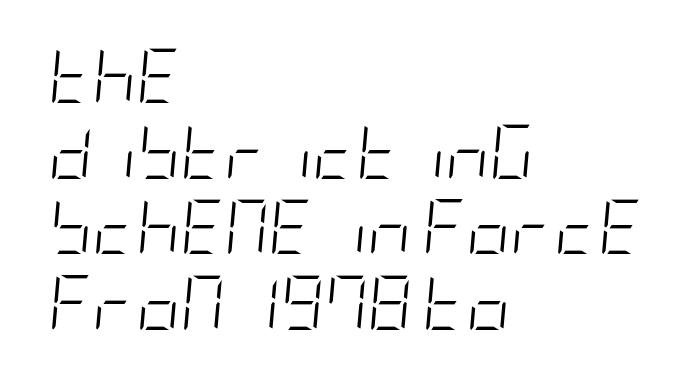
Q: Is the text bold? A: No.
Q: Is the text italic (slanted)? A: Yes, it leans right by about 5 degrees.
Q: Is the text underlined? A: No.
Q: How is the paragraph aligned? A: Left-aligned.
Q: Is the spacing between letters normal or unusually wide? A: Normal.
Q: Is the spacing between lines tight, normal or loose? A: Normal.
Q: Width (condensed, normal, or wide)? A: Condensed.
Q: Stroke contrast? A: Low.
Q: x-height? A: Large.
